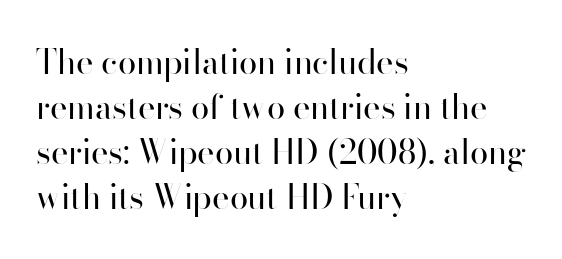
{"serif": "no", "italic": "no", "bold": "no", "weight": "regular", "width": "normal", "stroke_contrast": "high", "x_height": "small", "monospaced": "no", "underline": "no", "align": "left", "line_spacing": "normal", "line_spacing_ratio": 1.36, "letter_spacing": "normal", "letter_spacing_em": 0.0, "glyph_px": 33}
